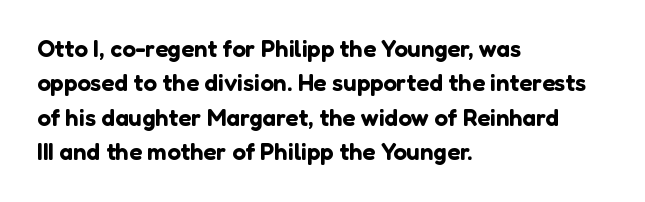
{"italic": "no", "underline": "no", "align": "left", "line_spacing": "normal", "line_spacing_ratio": 1.43, "letter_spacing": "normal", "letter_spacing_em": 0.0, "glyph_px": 24}
